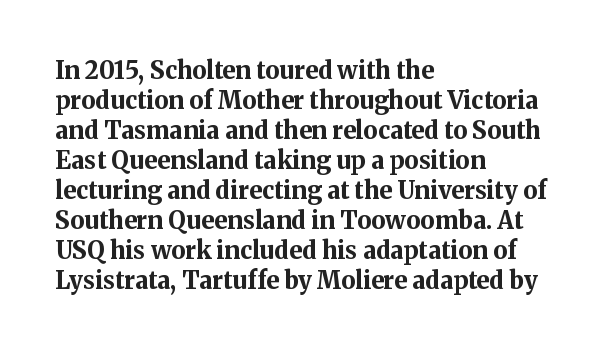
Q: Is the text bold? A: Yes.
Q: Is the text italic (slanted)? A: No, it is upright.
Q: Is the text underlined? A: No.
Q: How is the paragraph aligned? A: Left-aligned.
Q: Is the spacing between letters normal or unusually wide? A: Normal.
Q: Is the spacing between lines tight, normal or loose? A: Normal.
